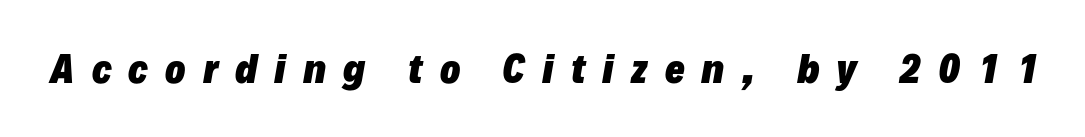
Each letter keeps its own natural width here, so spacing adapts to shape. The space directly below the letters is spotless. How heavy is the stroke? Heavy — this is a bold. Quick note: italic. Observe the wide spacing: letters keep a clear distance from each other.
